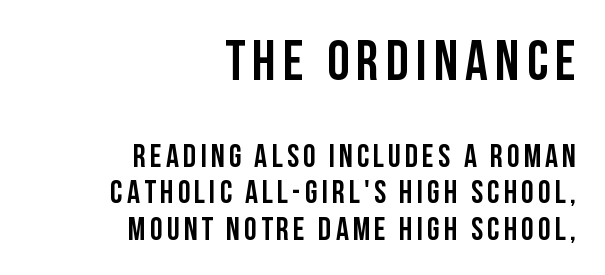
The image shows 56 px semibold, condensed sans-serif type, upright; set right-aligned, tight line spacing (1.14x), not underlined; the first (top) block is 1.75x larger; low stroke contrast and a large x-height.
